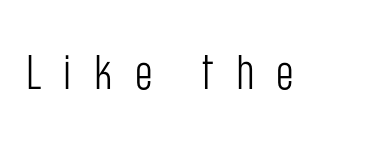
The image shows 48 px light, condensed sans-serif type, upright; set unusually wide letter spacing (+0.46 em), not underlined; low stroke contrast and a large x-height.
